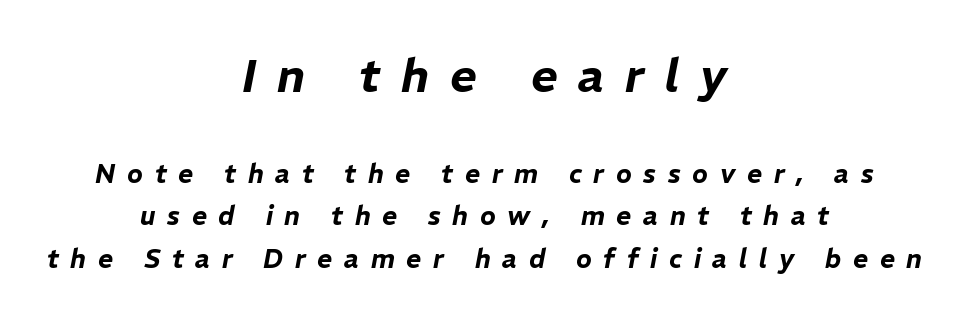
{"italic": "yes", "lean": "right", "slant_degrees": 11, "width": "normal", "stroke_contrast": "low", "x_height": "medium", "monospaced": "no", "underline": "no", "align": "center", "line_spacing": "normal", "line_spacing_ratio": 1.62, "letter_spacing": "wide", "letter_spacing_em": 0.45, "larger_block": "first", "size_ratio": 1.77, "glyph_px": 46}
